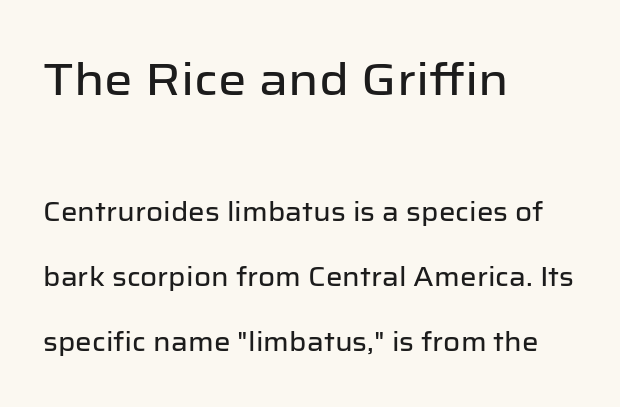
Q: Is the text italic (slanted)? A: No, it is upright.
Q: Is the typeface a serif or a sans-serif typeface? A: Sans-serif.
Q: Is the text underlined? A: No.
Q: How is the paragraph aligned? A: Left-aligned.
Q: Is the spacing between letters normal or unusually wide? A: Normal.
Q: Is the spacing between lines tight, normal or loose? A: Loose.
Q: Which block of text is set in a larger size, the first (top) or the second (bottom)? A: The first (top) one.
Q: Width (condensed, normal, or wide)? A: Normal.
Q: Stroke contrast? A: Low.
Q: x-height? A: Medium.
Q: Monospaced? A: No.
